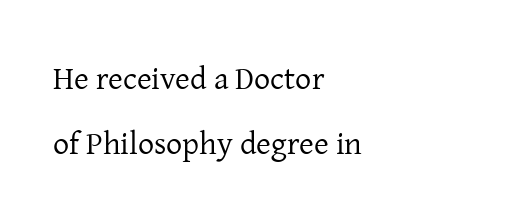
Q: Is the text bold? A: No.
Q: Is the text italic (slanted)? A: No, it is upright.
Q: Is the typeface a serif or a sans-serif typeface? A: Serif.
Q: Is the text underlined? A: No.
Q: How is the paragraph aligned? A: Left-aligned.
Q: Is the spacing between letters normal or unusually wide? A: Normal.
Q: Is the spacing between lines tight, normal or loose? A: Loose.
Q: Width (condensed, normal, or wide)? A: Normal.
Q: Stroke contrast? A: Low.
Q: x-height? A: Medium.
Q: Monospaced? A: No.
